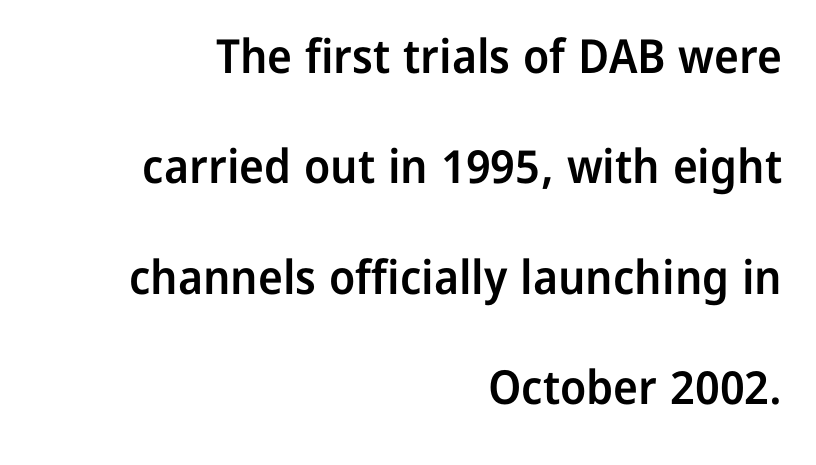
Q: Is the text bold? A: Semi-bold.
Q: Is the text italic (slanted)? A: No, it is upright.
Q: Is the typeface a serif or a sans-serif typeface? A: Sans-serif.
Q: Is the text underlined? A: No.
Q: How is the paragraph aligned? A: Right-aligned.
Q: Is the spacing between letters normal or unusually wide? A: Normal.
Q: Is the spacing between lines tight, normal or loose? A: Loose.
Q: Width (condensed, normal, or wide)? A: Normal.
Q: Stroke contrast? A: Low.
Q: x-height? A: Medium.
Q: Monospaced? A: No.
